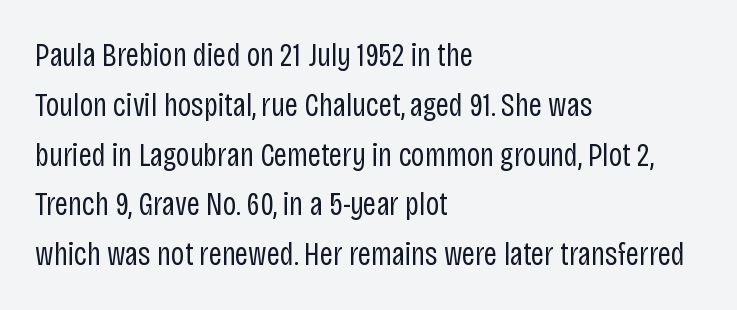
The line-height multiplier appears to be the usual default. The area under the type is left untouched. No extra tracking has been applied to these lines. Think of a printed novel: that variable character pitch is what you see here. If you drew a ruler down the left edge, every line would touch it. Does the type have serifs? No, each stem ends abruptly.
